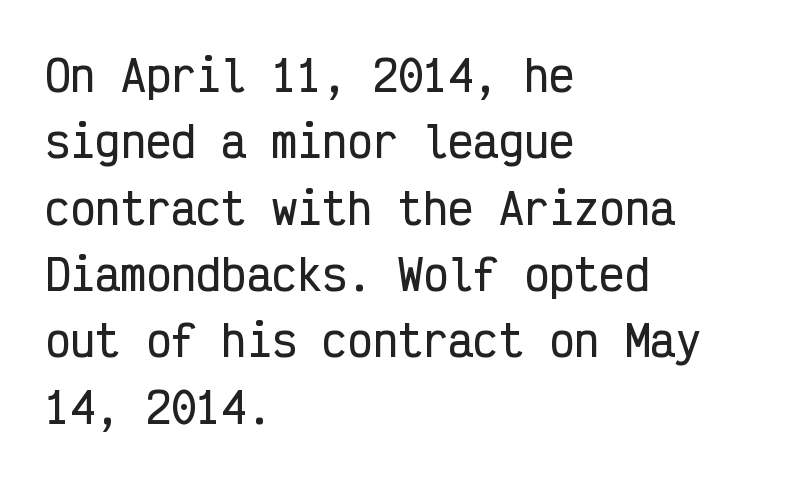
The image shows 42 px condensed sans-serif type, upright, monospaced; set left-aligned, normal line spacing (1.58x), normal letter spacing, not underlined; low stroke contrast and a medium x-height.
